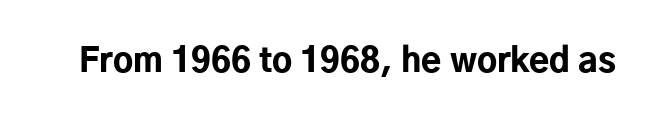
{"serif": "no", "italic": "no", "bold": "yes", "weight": "bold", "width": "normal", "stroke_contrast": "low", "x_height": "medium", "monospaced": "no", "underline": "no", "letter_spacing": "normal", "letter_spacing_em": 0.0, "glyph_px": 33}
